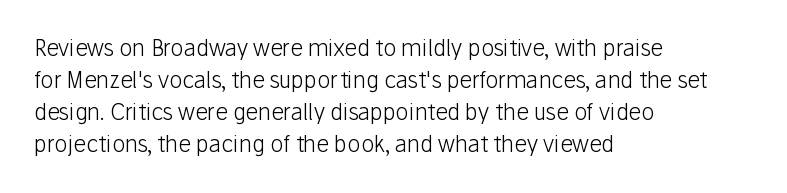
Q: Is the text bold? A: No.
Q: Is the text italic (slanted)? A: No, it is upright.
Q: Is the text underlined? A: No.
Q: How is the paragraph aligned? A: Left-aligned.
Q: Is the spacing between letters normal or unusually wide? A: Normal.
Q: Is the spacing between lines tight, normal or loose? A: Normal.
